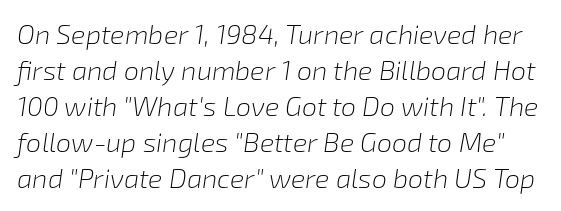
Is there much room between lines? A standard amount, neither cramped nor airy. Here the glyphs are tracked normally, forming tight word shapes. Stroke mass is kept to a normal reading level or below. These lines were composed using italics.
